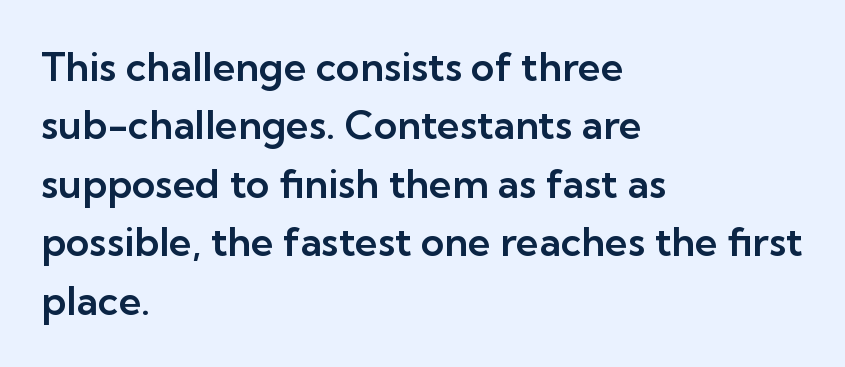
{"serif": "no", "italic": "no", "width": "normal", "stroke_contrast": "low", "x_height": "medium", "monospaced": "no", "underline": "no", "align": "left", "line_spacing": "normal", "line_spacing_ratio": 1.46, "letter_spacing": "normal", "letter_spacing_em": 0.0, "glyph_px": 40}
